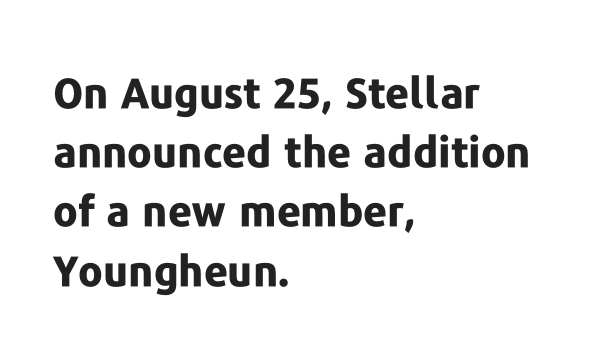
The image shows 42 px bold sans-serif type, upright; set left-aligned, normal line spacing (1.41x), normal letter spacing, not underlined; low stroke contrast and a medium x-height.
